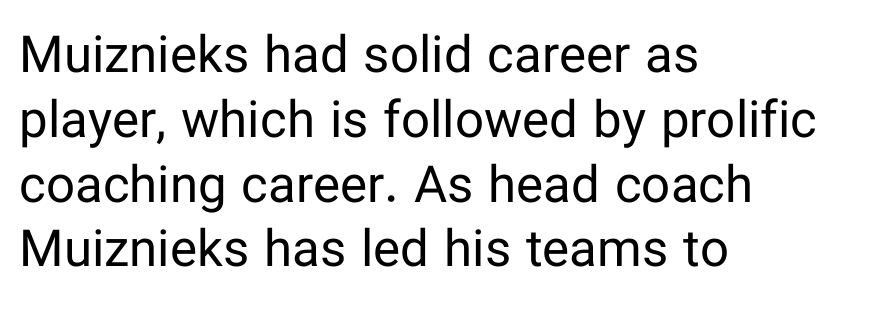
Q: Is the text bold? A: No.
Q: Is the text italic (slanted)? A: No, it is upright.
Q: Is the typeface a serif or a sans-serif typeface? A: Sans-serif.
Q: Is the text underlined? A: No.
Q: How is the paragraph aligned? A: Left-aligned.
Q: Is the spacing between letters normal or unusually wide? A: Normal.
Q: Is the spacing between lines tight, normal or loose? A: Normal.
Q: Width (condensed, normal, or wide)? A: Normal.
Q: Stroke contrast? A: Low.
Q: x-height? A: Medium.
Q: Monospaced? A: No.
